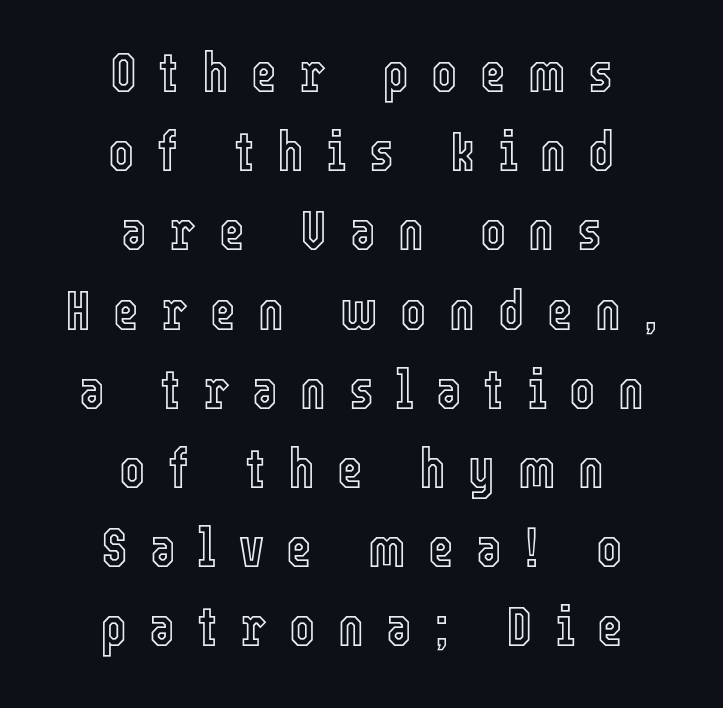
The image shows 55 px condensed type, upright; set centered, normal line spacing (1.44x), unusually wide letter spacing (+0.41 em), not underlined; a medium x-height.
